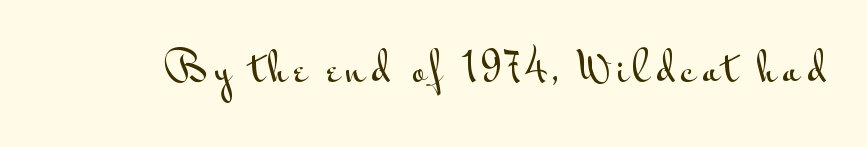
{"serif": "no", "width": "wide", "stroke_contrast": "medium", "x_height": "small", "monospaced": "no", "underline": "no", "glyph_px": 38}
